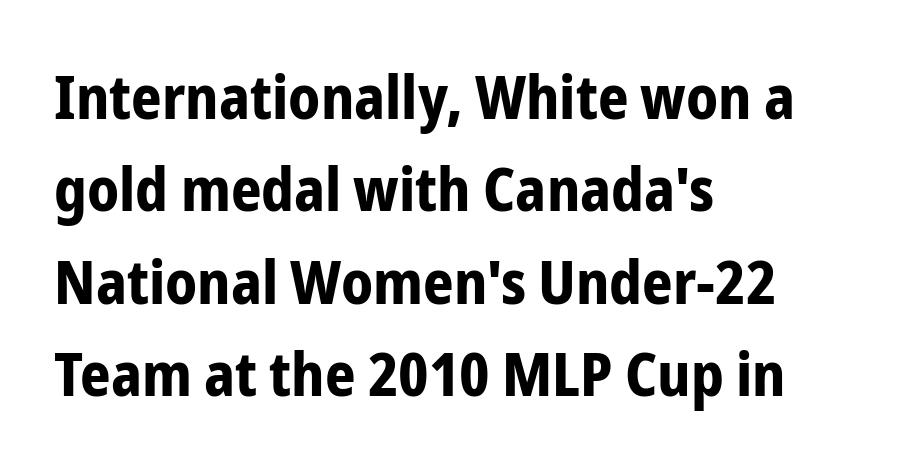
Q: Is the text bold? A: Yes.
Q: Is the text italic (slanted)? A: No, it is upright.
Q: Is the typeface a serif or a sans-serif typeface? A: Sans-serif.
Q: Is the text underlined? A: No.
Q: How is the paragraph aligned? A: Left-aligned.
Q: Is the spacing between letters normal or unusually wide? A: Normal.
Q: Is the spacing between lines tight, normal or loose? A: Normal.
Q: Width (condensed, normal, or wide)? A: Condensed.
Q: Stroke contrast? A: Low.
Q: x-height? A: Medium.
Q: Monospaced? A: No.
